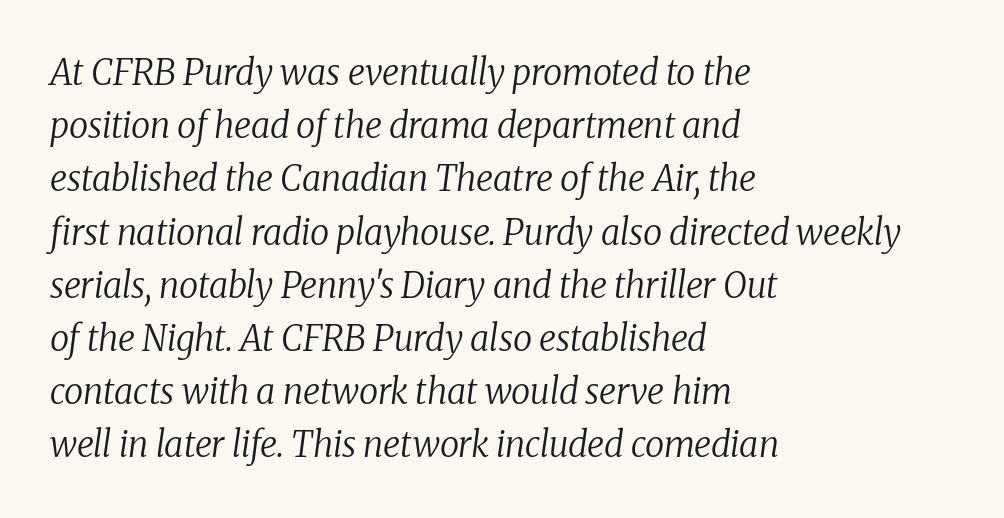
The image shows 35 px regular-weight serif type, italic (leaning right); set left-aligned, normal line spacing (1.52x), normal letter spacing, not underlined; low stroke contrast and a medium x-height.
